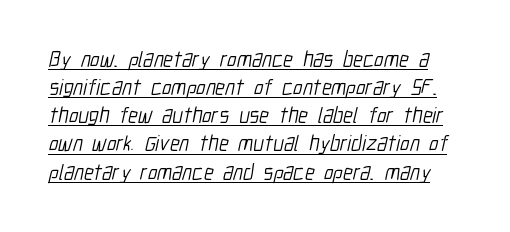
Q: Is the text bold? A: No.
Q: Is the text underlined? A: Yes.
Q: Is the spacing between letters normal or unusually wide? A: Normal.
Q: Is the spacing between lines tight, normal or loose? A: Normal.
